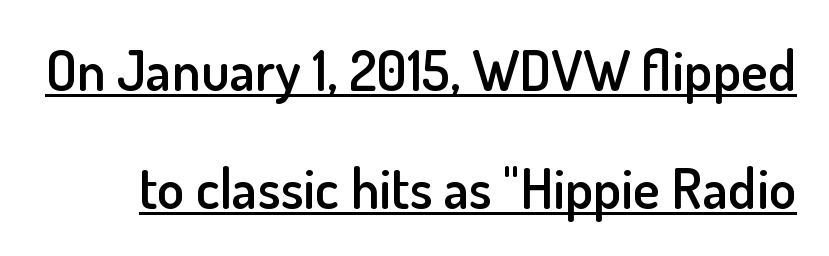
Nothing sits at the stroke ends, so this counts as sans-serif. Think of a printed novel: that variable character pitch is what you see here. The letters stand upright; this is a roman face. The line-height multiplier appears high, well above default.
